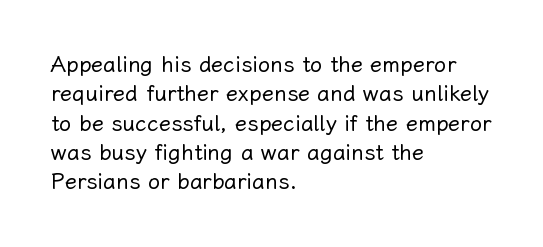
Q: Is the text bold? A: No.
Q: Is the text italic (slanted)? A: No, it is upright.
Q: Is the text underlined? A: No.
Q: How is the paragraph aligned? A: Left-aligned.
Q: Is the spacing between letters normal or unusually wide? A: Normal.
Q: Is the spacing between lines tight, normal or loose? A: Normal.
